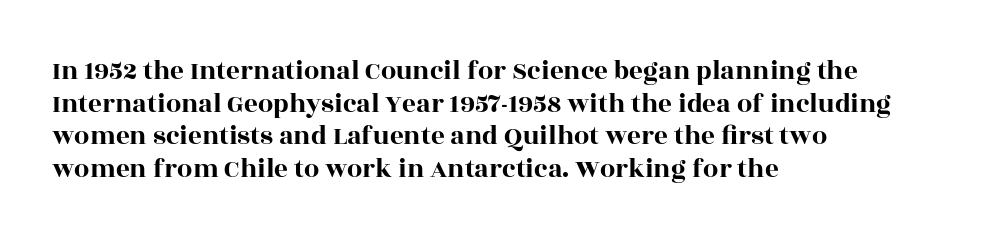
Words float on clear page, feet unadorned. Words appear dense and cohesive because spacing is normal. The lettering holds an erect, upright posture throughout. If you drew a ruler down the left edge, every line would touch it.
